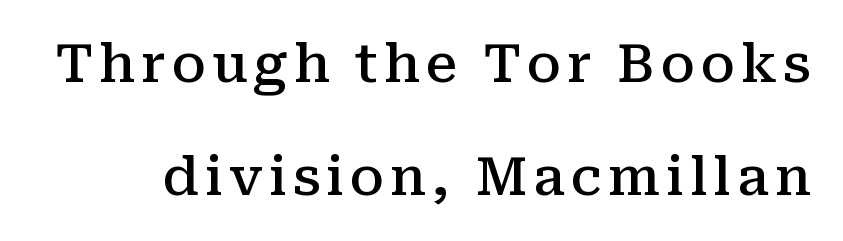
The image shows 53 px semibold serif type, upright; set loose line spacing (2.14x), not underlined; medium stroke contrast and a medium x-height.
